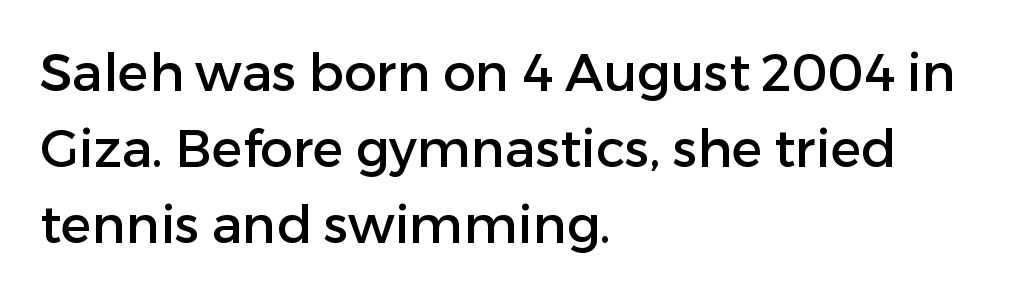
Q: Is the text italic (slanted)? A: No, it is upright.
Q: Is the typeface a serif or a sans-serif typeface? A: Sans-serif.
Q: Is the text underlined? A: No.
Q: How is the paragraph aligned? A: Left-aligned.
Q: Is the spacing between letters normal or unusually wide? A: Normal.
Q: Is the spacing between lines tight, normal or loose? A: Normal.
Q: Width (condensed, normal, or wide)? A: Normal.
Q: Stroke contrast? A: Low.
Q: x-height? A: Medium.
Q: Monospaced? A: No.
